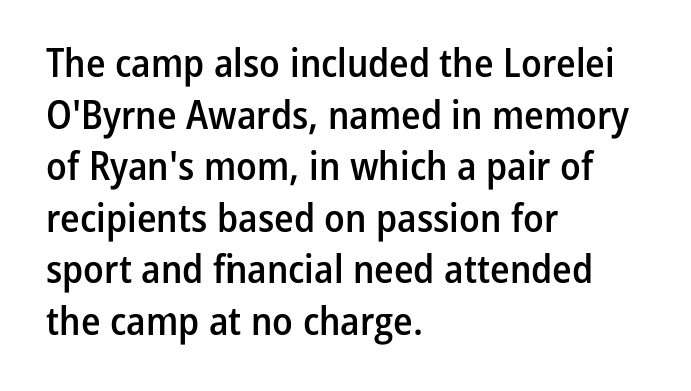
The typesetting leans somewhat heavy: a semibold. Words float on clear page, feet unadorned. Tracking here is standard; glyphs follow each other at the usual distance. A classic flush-left, rag-right setting is used for this passage. Font category for this specimen: sans-serif. This block has exactly the height ordinary leading produces.
